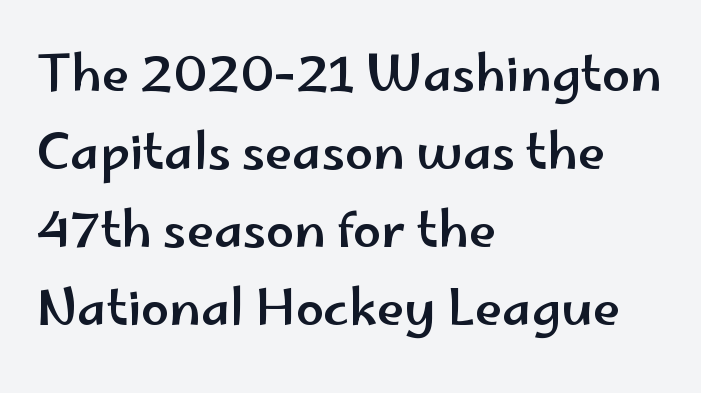
{"serif": "no", "italic": "no", "width": "wide", "stroke_contrast": "low", "x_height": "small", "monospaced": "no", "underline": "no", "align": "left", "line_spacing": "normal", "line_spacing_ratio": 1.56, "letter_spacing": "normal", "letter_spacing_em": 0.0, "glyph_px": 50}
